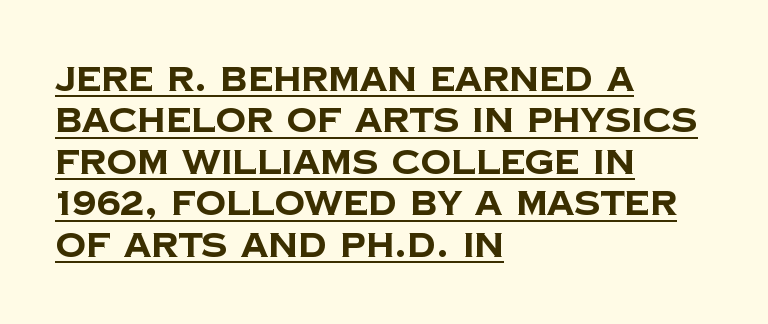
Honestly, the underline is the first thing you notice here. What stands out about the letter spacing? Nothing — it is the standard amount. The typeface chosen for these lines omits serifs. All the whitespace from short lines collects on the right.
